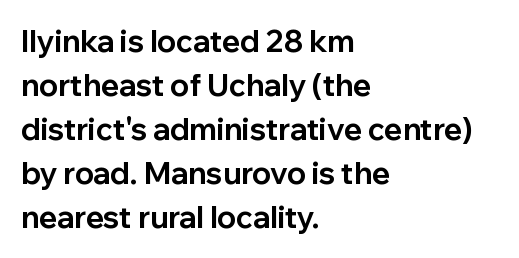
Only glyphs here, with clear space below each row. Compared with typical body copy, the letter spacing here is the same. In terms of weight, the rendering is a true, heavy bold. Does the type have serifs? No, each stem ends abruptly. The letters stand upright; this is a roman face.
